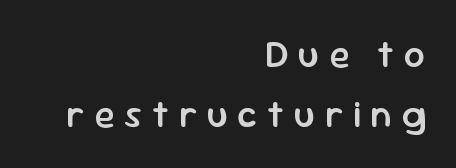
Q: Is the text bold? A: Semi-bold.
Q: Is the text italic (slanted)? A: No, it is upright.
Q: Is the typeface a serif or a sans-serif typeface? A: Sans-serif.
Q: Is the text underlined? A: No.
Q: How is the paragraph aligned? A: Right-aligned.
Q: Is the spacing between letters normal or unusually wide? A: Unusually wide.
Q: Is the spacing between lines tight, normal or loose? A: Normal.
Q: Width (condensed, normal, or wide)? A: Normal.
Q: Stroke contrast? A: Low.
Q: x-height? A: Medium.
Q: Monospaced? A: No.
